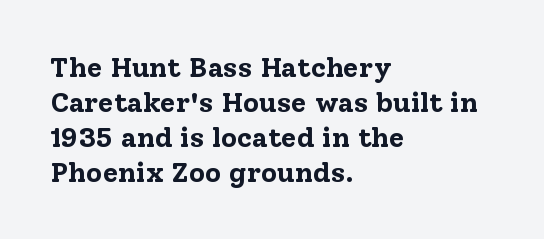
Vertical strokes here are truly vertical. Bold? Absolutely — the strokes are thick and heavy. Compared with typical paragraphs, the rows here are spaced about the same. Looks like regular typesetting: each glyph gets only the width it needs.
